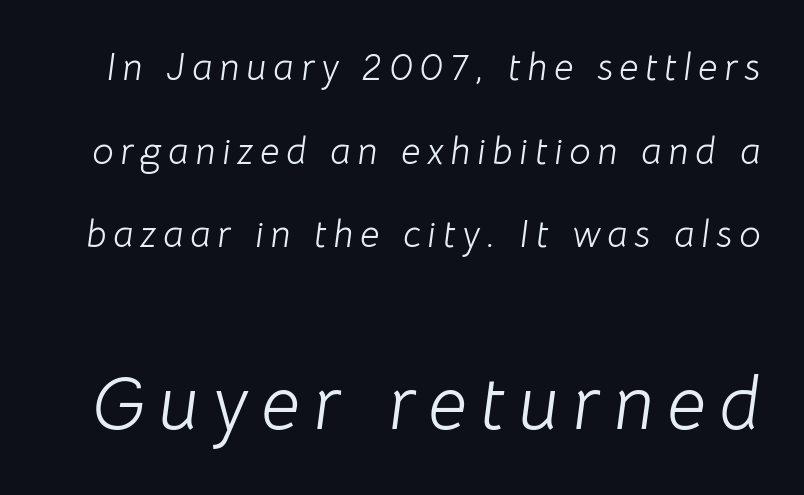
Q: Is the text bold? A: No.
Q: Is the text italic (slanted)? A: Yes, it leans right by about 8 degrees.
Q: Is the text underlined? A: No.
Q: Is the spacing between lines tight, normal or loose? A: Loose.
Q: Which block of text is set in a larger size, the first (top) or the second (bottom)? A: The second (bottom) one.
Q: Width (condensed, normal, or wide)? A: Normal.
Q: Stroke contrast? A: Low.
Q: x-height? A: Medium.
Q: Monospaced? A: No.
